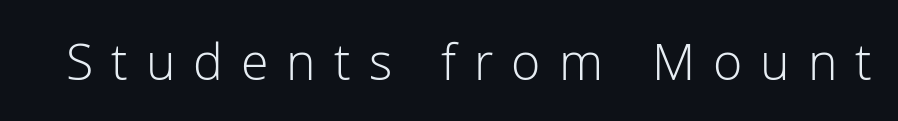
The letterforms sit at book weight or below. Examine the stroke ends and you'll find no serifs. Inter-character spacing is expanded well beyond the font's built-in metrics. It's the straight-up-and-down kind of type. Do the characters align in a grid? No, the font is proportional.
